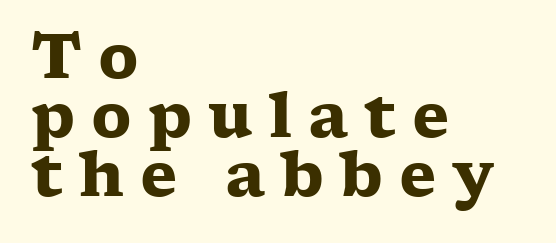
{"serif": "yes", "italic": "no", "bold": "yes", "weight": "heavy", "width": "wide", "stroke_contrast": "low", "x_height": "medium", "monospaced": "no", "underline": "no", "align": "left", "line_spacing": "tight", "line_spacing_ratio": 0.97, "letter_spacing": "wide", "letter_spacing_em": 0.26, "glyph_px": 61}
